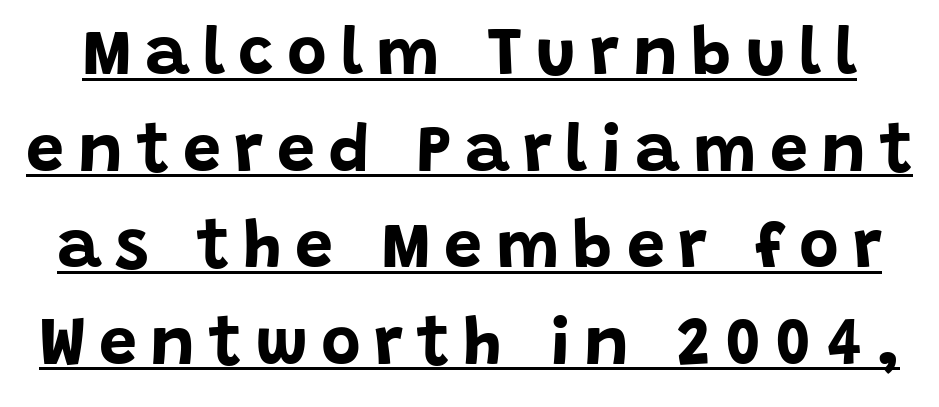
Notice how a bar underscores the lettering throughout. Here the designer chose a conventional face with non-uniform glyph widths. The horizontal fit of the characters is loose and conspicuously gappy. Plenty of ink on the page — the face is bold.
